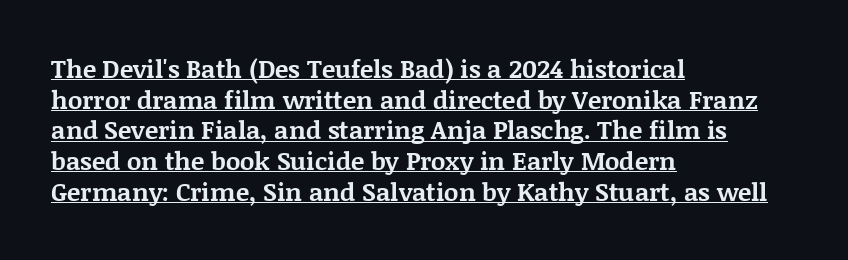
{"italic": "no", "bold": "yes", "underline": "yes", "align": "left", "line_spacing_ratio": 1.23, "letter_spacing": "normal", "letter_spacing_em": 0.0, "glyph_px": 25}
